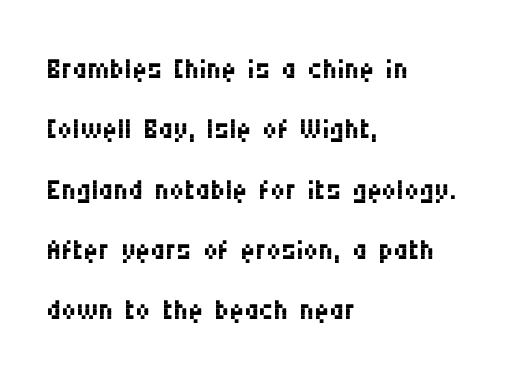
{"serif": "no", "italic": "no", "bold": "no", "weight": "regular", "width": "condensed", "stroke_contrast": "medium", "x_height": "large", "monospaced": "no", "underline": "no", "align": "left", "line_spacing": "normal", "line_spacing_ratio": 1.47, "letter_spacing": "normal", "letter_spacing_em": 0.0, "glyph_px": 41}
